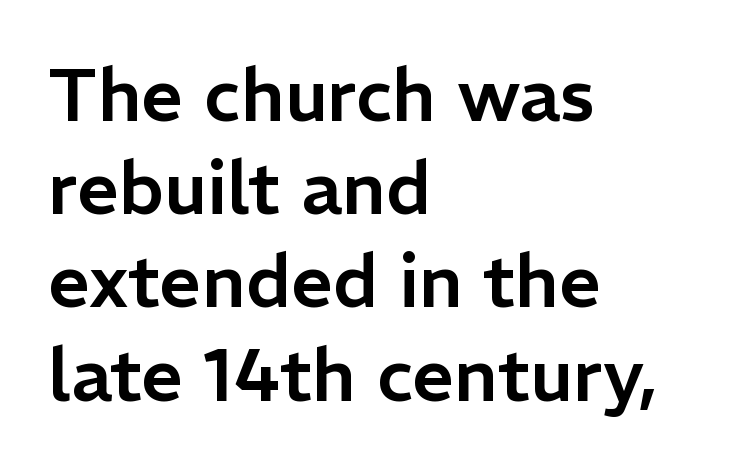
The image shows 74 px sans-serif type, upright; set left-aligned, normal line spacing (1.26x), normal letter spacing, not underlined; low stroke contrast and a medium x-height.
